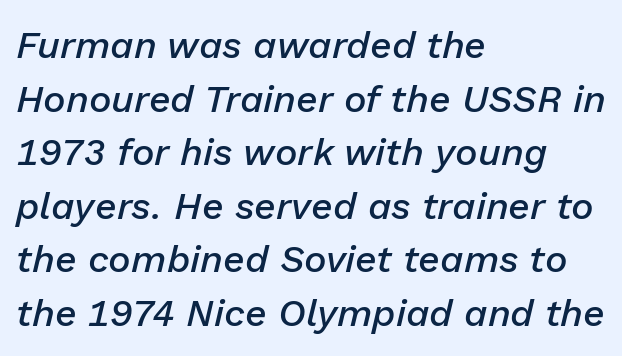
Q: Is the text bold? A: Semi-bold.
Q: Is the text italic (slanted)? A: Yes, it leans right by about 13 degrees.
Q: Is the text underlined? A: No.
Q: How is the paragraph aligned? A: Left-aligned.
Q: Is the spacing between letters normal or unusually wide? A: Normal.
Q: Is the spacing between lines tight, normal or loose? A: Normal.
Q: Width (condensed, normal, or wide)? A: Normal.
Q: Stroke contrast? A: Low.
Q: x-height? A: Medium.
Q: Monospaced? A: No.
